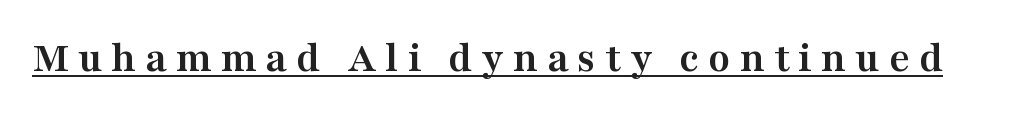
Stroke thickness is high; the sample reads as a true bold. The letters carry serifs — small finishing strokes at the ends of their stems. This sample has the flowing, uneven cadence of proportional lettering. The letters are spread apart with noticeably loose tracking. Ascenders rise straight up at ninety degrees.
